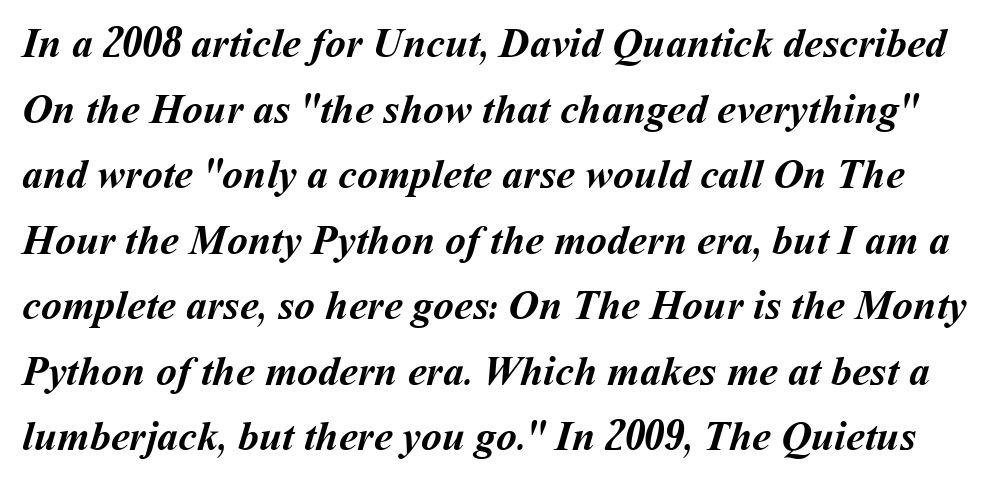
The image shows 42 px semibold type; set normal line spacing (1.56x), normal letter spacing, not underlined; medium stroke contrast and a medium x-height.
